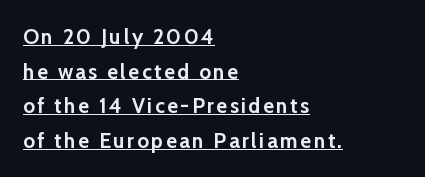
The image shows 21 px bold type, upright; set left-aligned, normal line spacing (1.65x), underlined.
